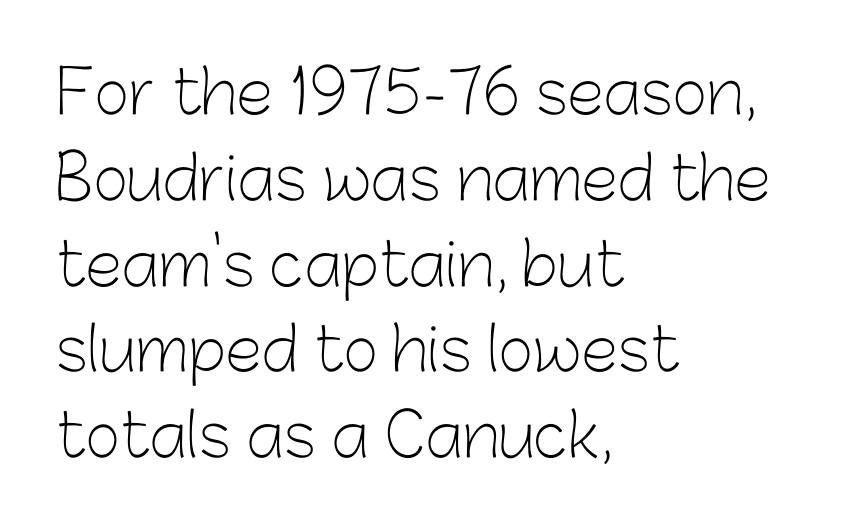
The image shows 60 px light sans-serif type, upright; set left-aligned, normal line spacing (1.43x), normal letter spacing, not underlined; low stroke contrast and a medium x-height.
